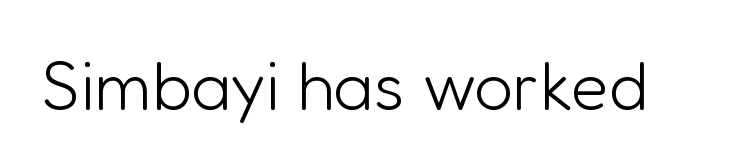
Q: Is the text bold? A: No.
Q: Is the text italic (slanted)? A: No, it is upright.
Q: Is the typeface a serif or a sans-serif typeface? A: Sans-serif.
Q: Is the text underlined? A: No.
Q: Is the spacing between letters normal or unusually wide? A: Normal.
Q: Width (condensed, normal, or wide)? A: Normal.
Q: Stroke contrast? A: Low.
Q: x-height? A: Medium.
Q: Monospaced? A: No.
